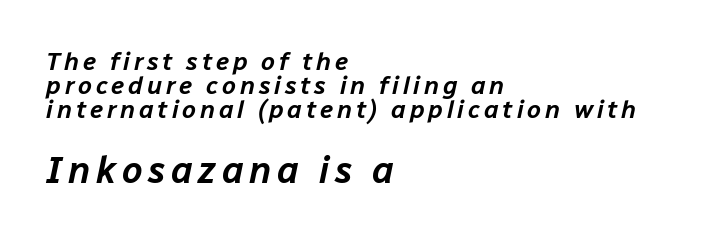
The image shows 37 px text type, italic (leaning right); set left-aligned, tight line spacing (0.97x), not underlined; the second (bottom) block is 1.48x larger; low stroke contrast and a medium x-height.
